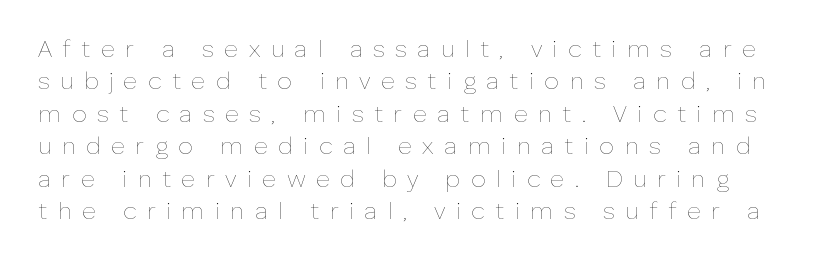
Q: Is the text bold? A: No.
Q: Is the text italic (slanted)? A: No, it is upright.
Q: Is the text underlined? A: No.
Q: Is the spacing between letters normal or unusually wide? A: Unusually wide.
Q: Is the spacing between lines tight, normal or loose? A: Normal.
